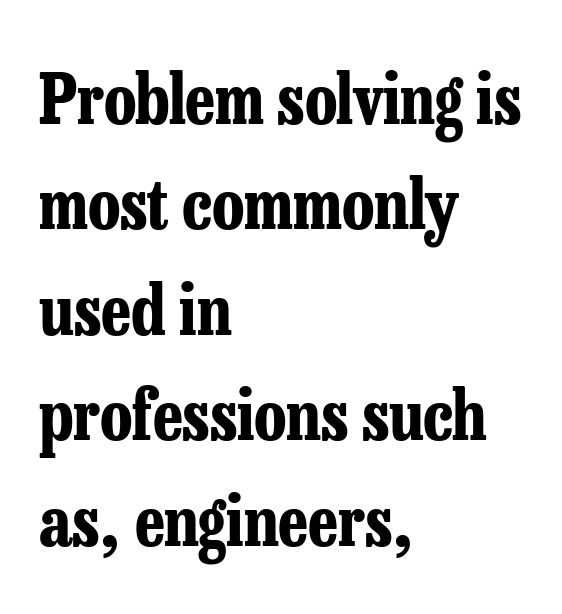
{"serif": "yes", "italic": "no", "bold": "yes", "weight": "bold", "width": "condensed", "stroke_contrast": "low", "x_height": "medium", "monospaced": "no", "underline": "no", "align": "left", "line_spacing": "normal", "line_spacing_ratio": 1.55, "letter_spacing": "normal", "letter_spacing_em": 0.0, "glyph_px": 68}
